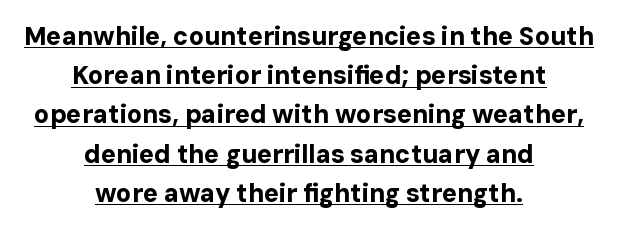
The image shows 25 px bold type, upright; set centered, normal line spacing (1.57x), normal letter spacing, underlined.
